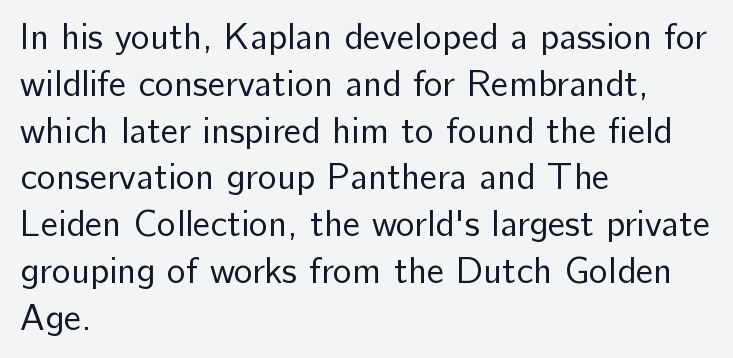
Q: Is the text bold? A: No.
Q: Is the text italic (slanted)? A: No, it is upright.
Q: Is the typeface a serif or a sans-serif typeface? A: Sans-serif.
Q: Is the text underlined? A: No.
Q: How is the paragraph aligned? A: Left-aligned.
Q: Is the spacing between letters normal or unusually wide? A: Normal.
Q: Is the spacing between lines tight, normal or loose? A: Normal.
Q: Width (condensed, normal, or wide)? A: Normal.
Q: Stroke contrast? A: Low.
Q: x-height? A: Medium.
Q: Monospaced? A: No.
